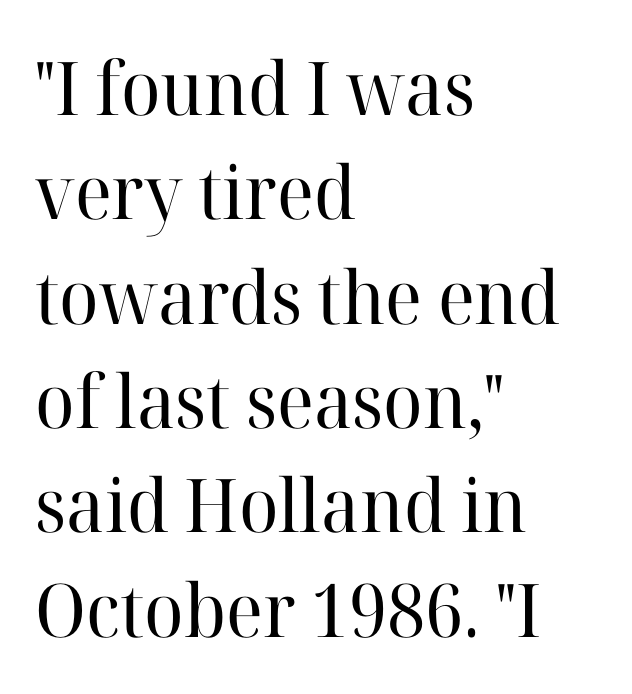
{"serif": "yes", "italic": "no", "bold": "no", "weight": "regular", "width": "normal", "stroke_contrast": "high", "x_height": "medium", "monospaced": "no", "underline": "no", "align": "left", "line_spacing": "normal", "line_spacing_ratio": 1.41, "letter_spacing": "normal", "letter_spacing_em": 0.0, "glyph_px": 74}
